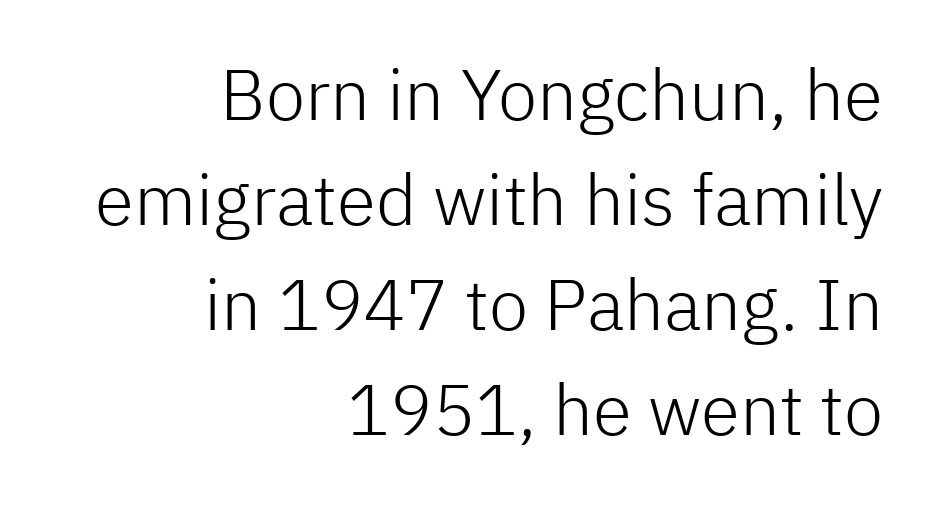
Q: Is the text bold? A: No.
Q: Is the text italic (slanted)? A: No, it is upright.
Q: Is the typeface a serif or a sans-serif typeface? A: Sans-serif.
Q: Is the text underlined? A: No.
Q: How is the paragraph aligned? A: Right-aligned.
Q: Is the spacing between letters normal or unusually wide? A: Normal.
Q: Is the spacing between lines tight, normal or loose? A: Normal.
Q: Width (condensed, normal, or wide)? A: Normal.
Q: Stroke contrast? A: Low.
Q: x-height? A: Medium.
Q: Monospaced? A: No.
